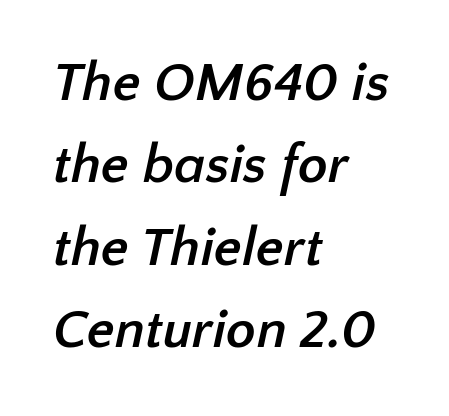
Here the designer chose a conventional face with non-uniform glyph widths. Nope, no serifs anywhere on these letters. As a designer I'd log this as weight 700, bold. Short and long lines alike share a common starting point at left. Tracking value appears to be zero — textbook default spacing.
